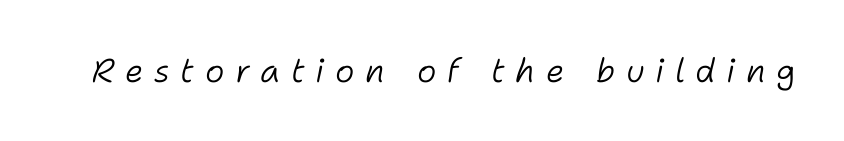
{"italic": "yes", "lean": "right", "slant_degrees": 11, "bold": "no", "weight": "light", "width": "normal", "stroke_contrast": "low", "x_height": "medium", "monospaced": "no", "underline": "no", "letter_spacing": "wide", "letter_spacing_em": 0.32, "glyph_px": 33}
